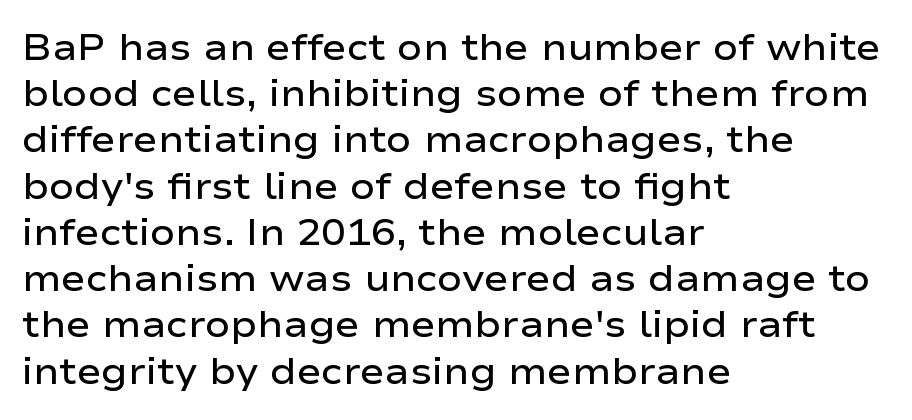
Q: Is the text bold? A: Semi-bold.
Q: Is the text italic (slanted)? A: No, it is upright.
Q: Is the typeface a serif or a sans-serif typeface? A: Sans-serif.
Q: Is the text underlined? A: No.
Q: How is the paragraph aligned? A: Left-aligned.
Q: Is the spacing between letters normal or unusually wide? A: Normal.
Q: Is the spacing between lines tight, normal or loose? A: Normal.
Q: Width (condensed, normal, or wide)? A: Wide.
Q: Stroke contrast? A: Low.
Q: x-height? A: Medium.
Q: Monospaced? A: No.
